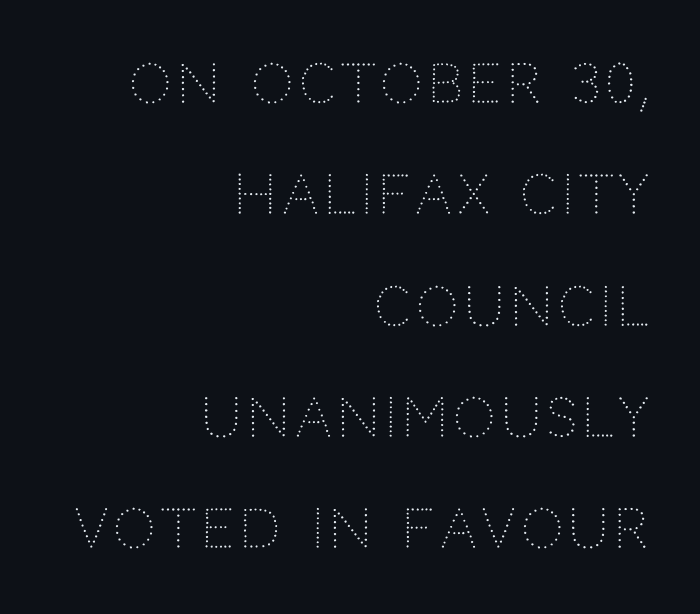
Layout note: lines flush right. Every stem runs plumb, perpendicular to the baseline. Note the varied advance widths — an 'i' is clearly narrower than an 'm'. Reading down the column, the eye jumps a long way to each next line. The words here are not underlined.
